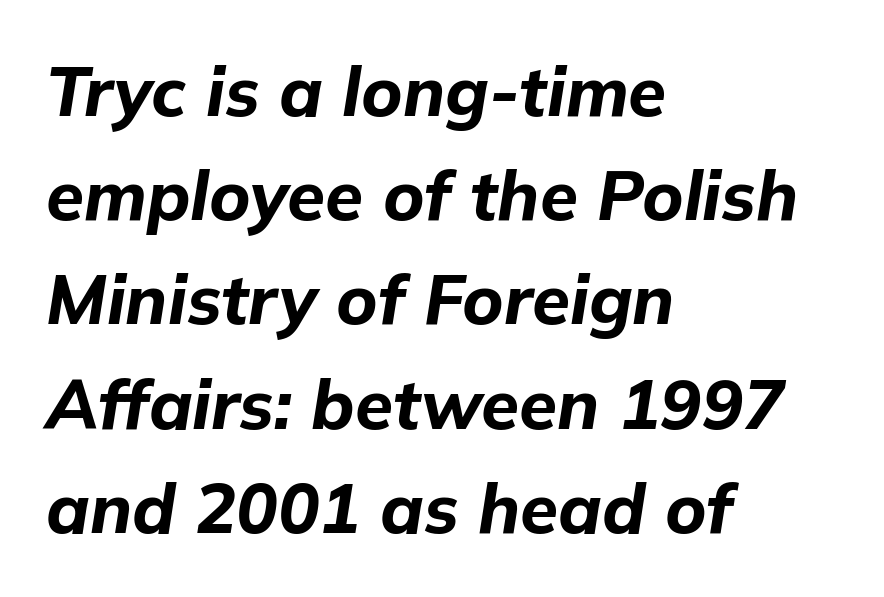
This rendering uses left alignment, leaving the right contour irregular. Glyph-to-glyph distance matches everyday printed text. The face used here has a pronounced slope to its letters. The face used here is proportionally spaced, like ordinary book or web type. Underlining? Definitely not there.
